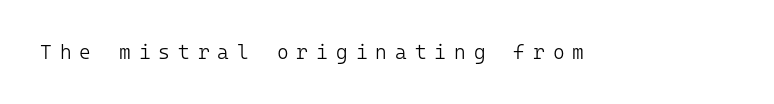
Letters rest on an invisible, unmarked baseline. This reads as an unemphasized weight, regular at the heaviest. Posture: upright roman. Look at the tracking — it's clearly loosened, letters drifting apart.
